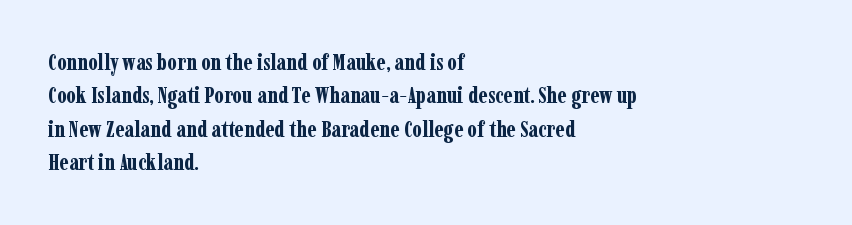
Every letter is thick-stroked: bold, no question. The space directly below the letters is spotless. How would I describe the line gaps? Plain and ordinary. A classic flush-left, rag-right setting is used for this passage. The specimen reads as upright at a glance.
